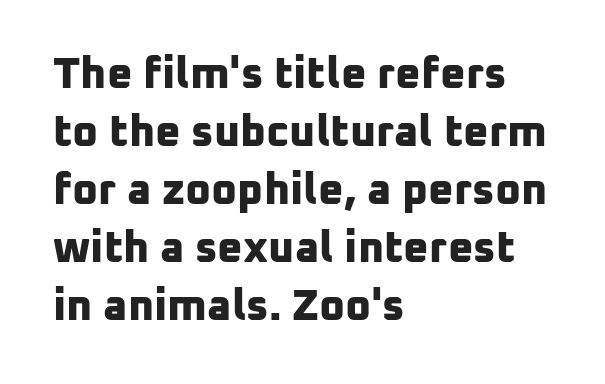
The image shows 44 px bold sans-serif type; set left-aligned, normal line spacing (1.32x), normal letter spacing, not underlined; low stroke contrast and a medium x-height.
